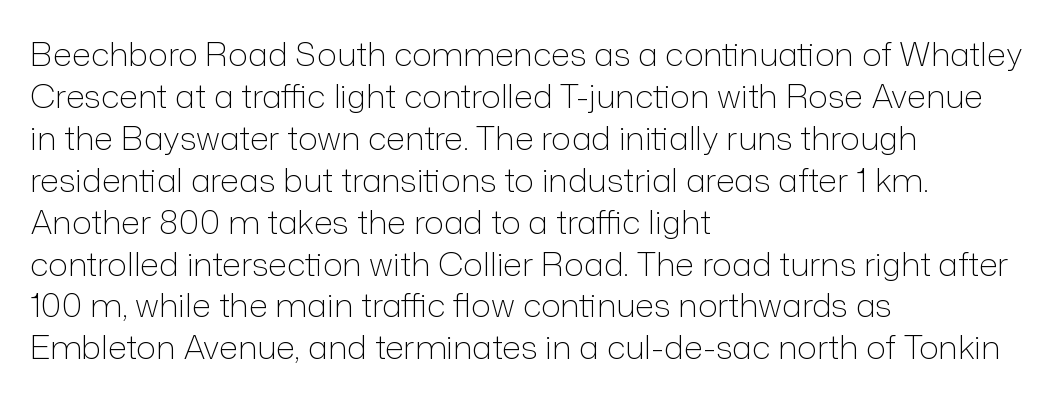
Type style note: lacks serifs. Evenly set lines give the paragraph a standard silhouette. The string is rendered with underlining switched off. Does extra space separate the letters? No, they use regular spacing. In CSS terms this would be text-align: left. Ascenders rise straight up at ninety degrees.
